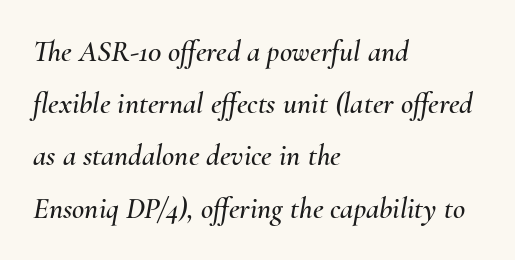
The image shows 30 px text type, italic (leaning right); set left-aligned, line spacing 1.74x, normal letter spacing, not underlined; medium stroke contrast and a small x-height.
